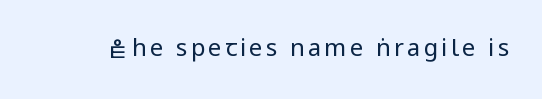
{"italic": "no", "bold": "no", "underline": "no", "glyph_px": 24}
